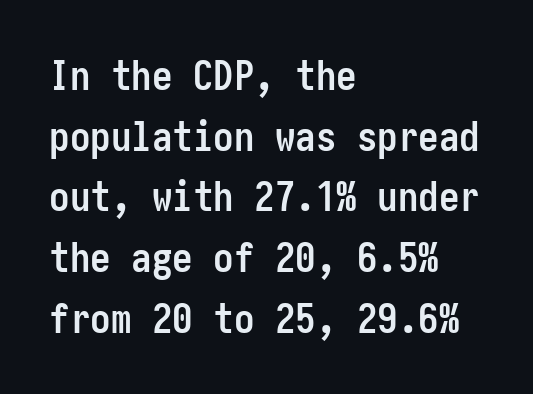
{"serif": "no", "italic": "no", "bold": "yes", "weight": "semibold", "width": "condensed", "stroke_contrast": "low", "x_height": "medium", "underline": "no", "align": "left", "line_spacing": "normal", "line_spacing_ratio": 1.48, "letter_spacing": "normal", "letter_spacing_em": 0.0, "glyph_px": 41}
